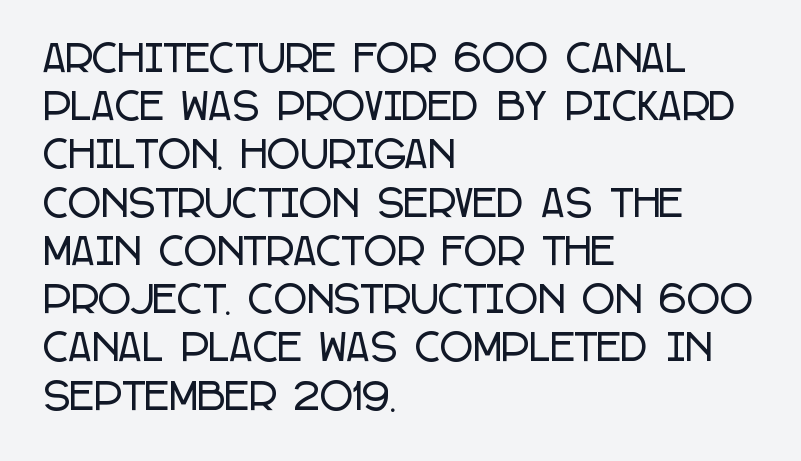
Q: Is the text italic (slanted)? A: No, it is upright.
Q: Is the typeface a serif or a sans-serif typeface? A: Sans-serif.
Q: Is the text underlined? A: No.
Q: How is the paragraph aligned? A: Left-aligned.
Q: Is the spacing between letters normal or unusually wide? A: Normal.
Q: Is the spacing between lines tight, normal or loose? A: Normal.
Q: Width (condensed, normal, or wide)? A: Condensed.
Q: Stroke contrast? A: Low.
Q: x-height? A: Large.
Q: Monospaced? A: No.
